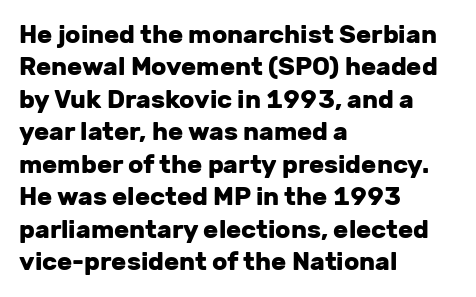
{"italic": "no", "bold": "yes", "underline": "no", "align": "left", "line_spacing": "normal", "line_spacing_ratio": 1.3, "letter_spacing": "normal", "letter_spacing_em": 0.0, "glyph_px": 25}
